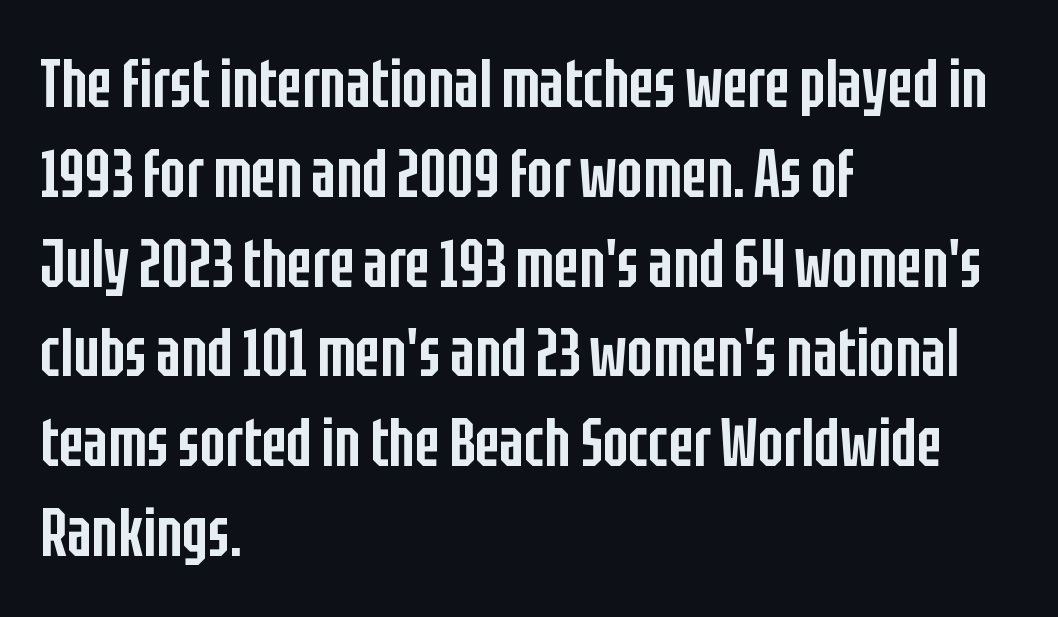
Q: Is the text bold? A: Semi-bold.
Q: Is the text italic (slanted)? A: No, it is upright.
Q: Is the typeface a serif or a sans-serif typeface? A: Sans-serif.
Q: Is the text underlined? A: No.
Q: How is the paragraph aligned? A: Left-aligned.
Q: Is the spacing between letters normal or unusually wide? A: Normal.
Q: Is the spacing between lines tight, normal or loose? A: Normal.
Q: Width (condensed, normal, or wide)? A: Condensed.
Q: Stroke contrast? A: Low.
Q: x-height? A: Large.
Q: Monospaced? A: No.
